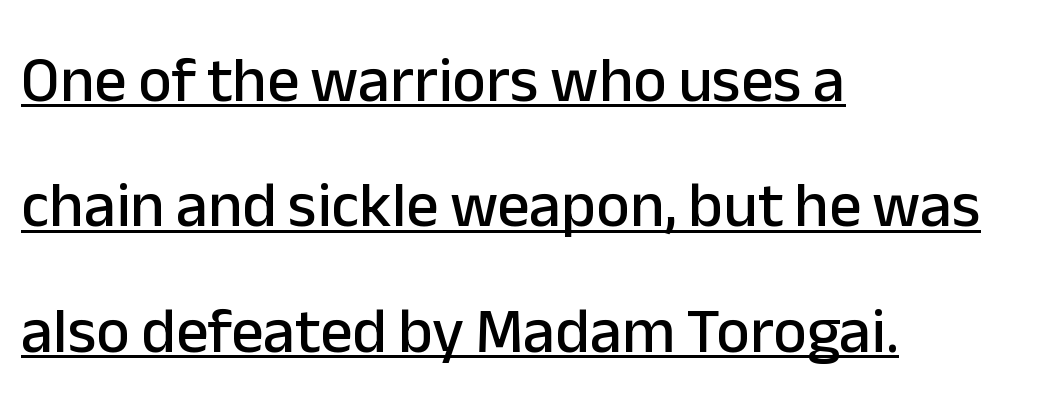
Q: Is the text italic (slanted)? A: No, it is upright.
Q: Is the typeface a serif or a sans-serif typeface? A: Sans-serif.
Q: Is the text underlined? A: Yes.
Q: How is the paragraph aligned? A: Left-aligned.
Q: Is the spacing between letters normal or unusually wide? A: Normal.
Q: Is the spacing between lines tight, normal or loose? A: Loose.
Q: Width (condensed, normal, or wide)? A: Normal.
Q: Stroke contrast? A: Low.
Q: x-height? A: Medium.
Q: Monospaced? A: No.
